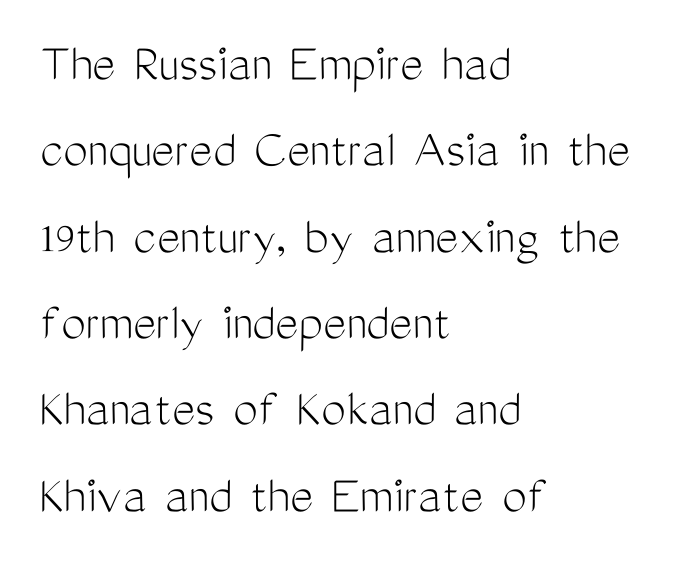
{"serif": "no", "italic": "no", "bold": "no", "weight": "light", "width": "condensed", "stroke_contrast": "medium", "x_height": "medium", "monospaced": "no", "underline": "no", "align": "left", "line_spacing": "normal", "line_spacing_ratio": 1.57, "letter_spacing": "normal", "letter_spacing_em": 0.0, "glyph_px": 55}
